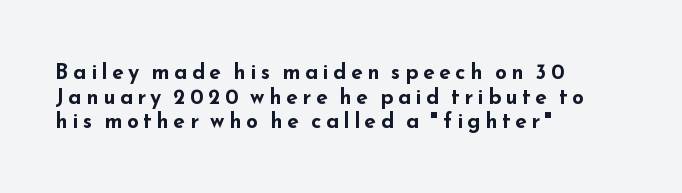
A bare baseline throughout the passage. Chunky letters — that's bold for sure. Does the lettering tilt? It doesn't — this is upright. The lines in this sample share a left origin and differ only in where they stop. The tracking reads as deliberately expanded to a designer's eye.
